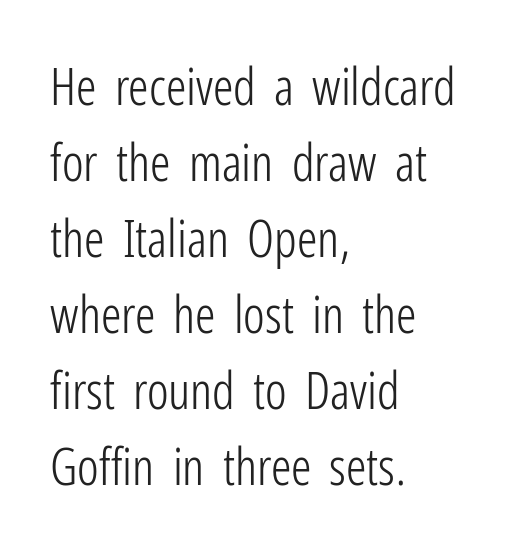
The image shows 51 px light, condensed sans-serif type, upright; set left-aligned, normal line spacing (1.49x), normal letter spacing, not underlined; low stroke contrast and a medium x-height.
